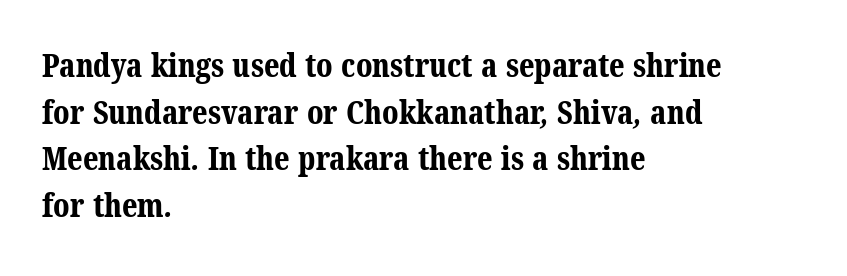
These lines are rendered in a variable-pitch font. All the whitespace from short lines collects on the right. Every letter is thick-stroked: bold, no question. One glance says typical: line gaps are just what's usual. Caption: standard tracking, unaltered. The face used here is seriffed, in the tradition of book romans.
